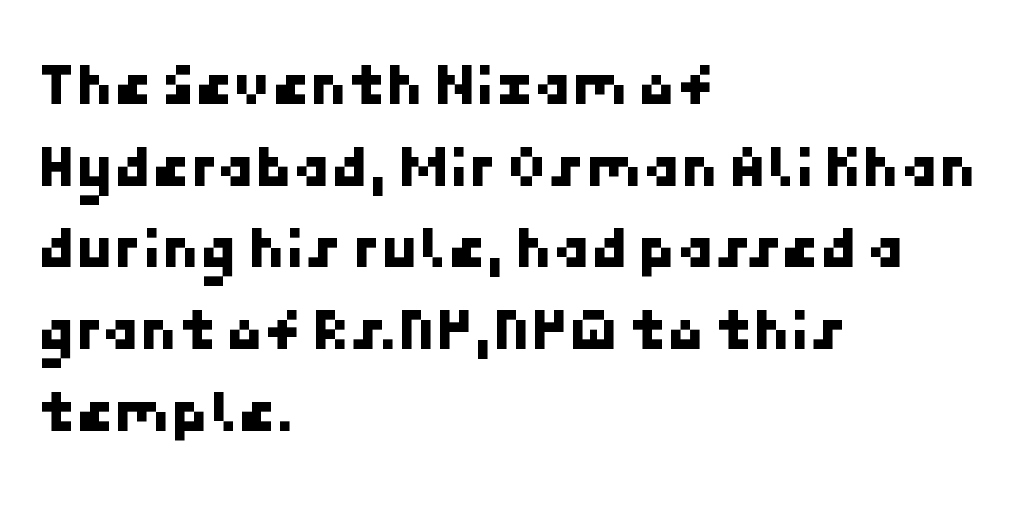
The image shows 61 px sans-serif type; set left-aligned, normal line spacing (1.34x), normal letter spacing, not underlined; low stroke contrast and a medium x-height.
